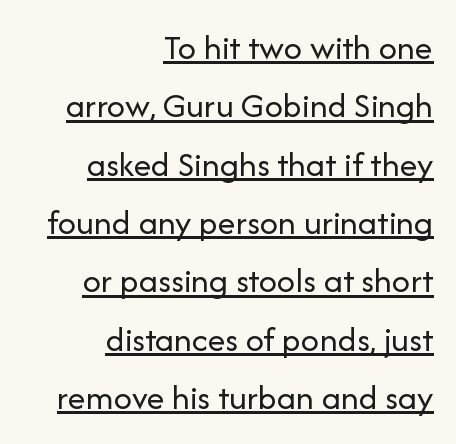
The image shows 36 px regular-weight sans-serif type, upright; set right-aligned, normal line spacing (1.62x), normal letter spacing, underlined; low stroke contrast and a medium x-height.
